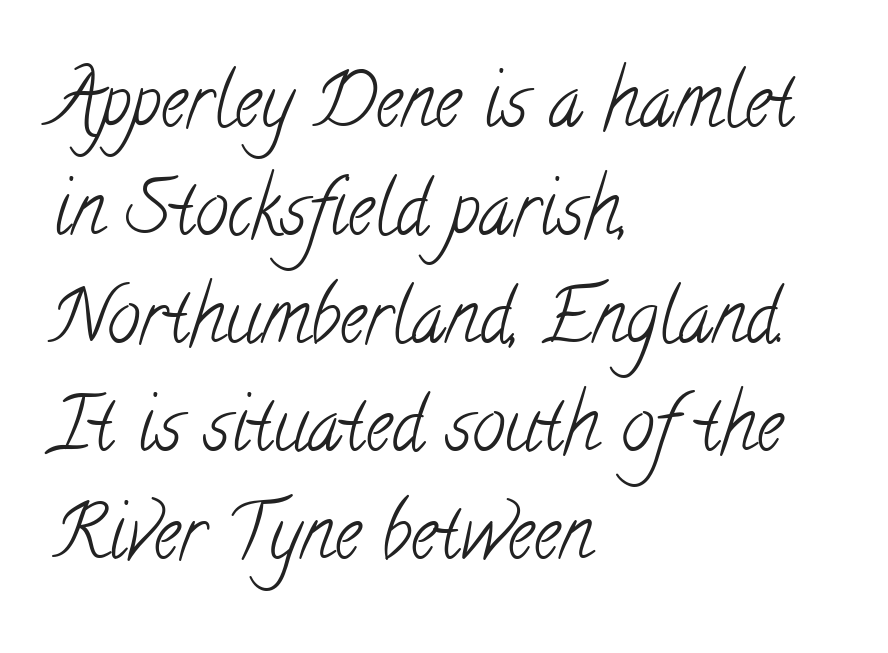
{"bold": "no", "weight": "light", "width": "condensed", "stroke_contrast": "low", "x_height": "small", "monospaced": "no", "underline": "no", "align": "left", "line_spacing": "normal", "line_spacing_ratio": 1.46, "letter_spacing": "normal", "letter_spacing_em": 0.0, "glyph_px": 74}
